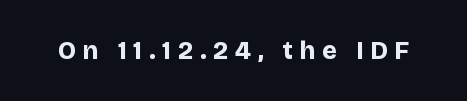
The image shows 25 px bold type, upright; set unusually wide letter spacing (+0.27 em), not underlined.
